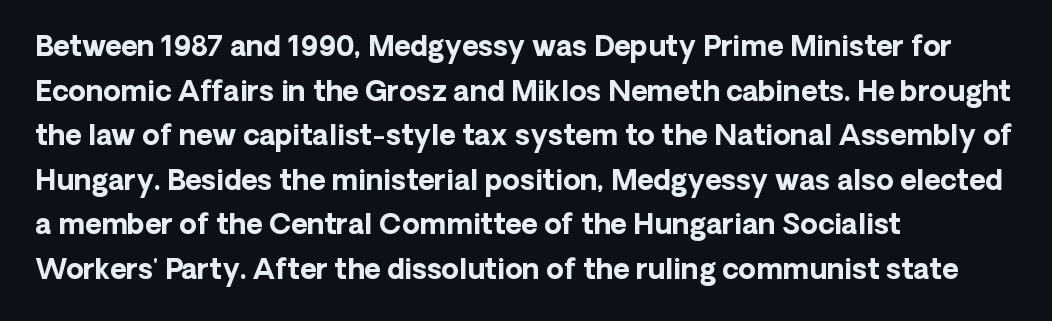
The image shows 28 px bold sans-serif type, upright; set left-aligned, normal line spacing (1.59x), normal letter spacing, not underlined; low stroke contrast and a medium x-height.
